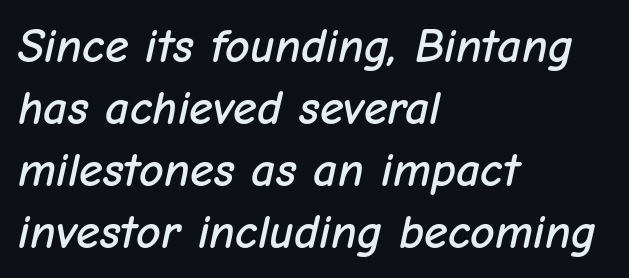
The image shows 48 px text type, italic (leaning right); set left-aligned, normal line spacing (1.29x), normal letter spacing, not underlined; low stroke contrast and a medium x-height.
